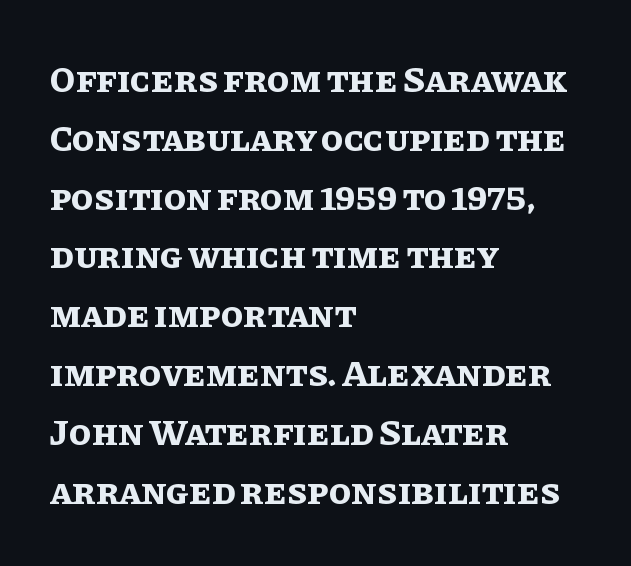
{"italic": "no", "bold": "yes", "weight": "bold", "width": "normal", "stroke_contrast": "low", "x_height": "large", "monospaced": "no", "underline": "no", "align": "left", "line_spacing": "normal", "line_spacing_ratio": 1.59, "letter_spacing": "normal", "letter_spacing_em": 0.0, "glyph_px": 37}
